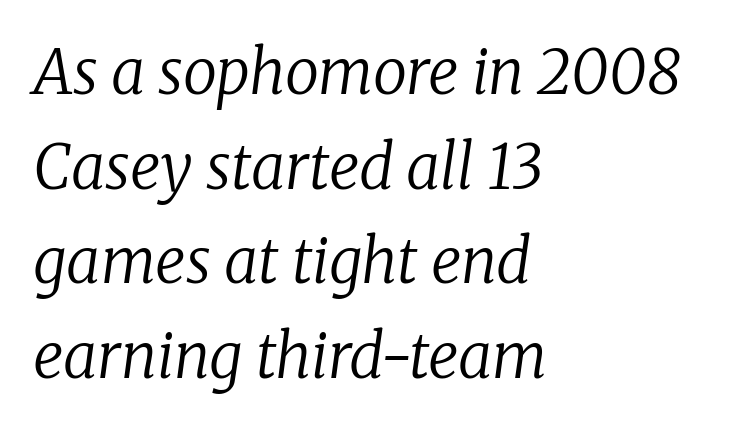
Q: Is the text bold? A: No.
Q: Is the text italic (slanted)? A: Yes, it leans right by about 8 degrees.
Q: Is the typeface a serif or a sans-serif typeface? A: Serif.
Q: Is the text underlined? A: No.
Q: How is the paragraph aligned? A: Left-aligned.
Q: Is the spacing between letters normal or unusually wide? A: Normal.
Q: Is the spacing between lines tight, normal or loose? A: Normal.
Q: Width (condensed, normal, or wide)? A: Normal.
Q: Stroke contrast? A: Low.
Q: x-height? A: Medium.
Q: Monospaced? A: No.
